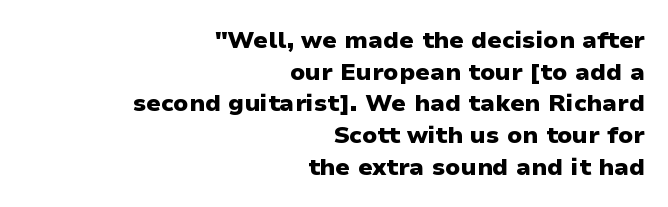
This is roman type, the default non-slanted kind. Interline gaps are of average width in this sample. No word sits above an underline. Caption: bold face, heavy strokes.
